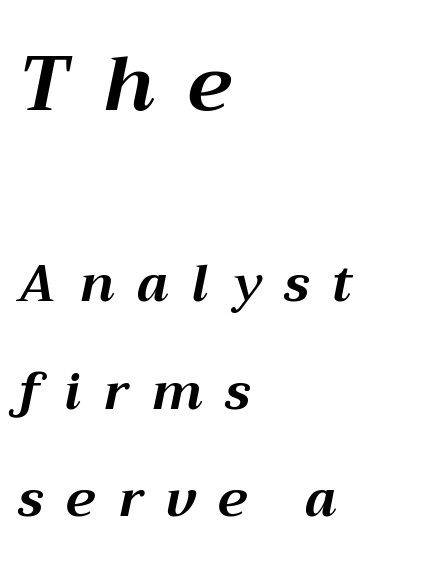
This rendering widens character spacing well past its baseline value. The first block has been scaled up relative to the second. Check under the words: just untouched page. Is the type slanted? Yes — the strokes lean at a clear angle. Leading is clearly above the norm, producing a sparse column. Think of a printed novel: that variable character pitch is what you see here.
